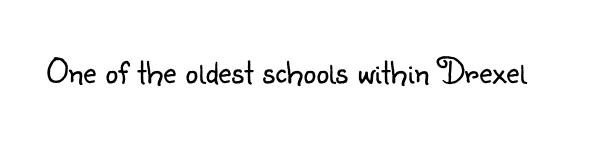
{"serif": "no", "italic": "no", "bold": "no", "weight": "light", "width": "normal", "stroke_contrast": "low", "x_height": "small", "monospaced": "no", "underline": "no", "letter_spacing": "normal", "letter_spacing_em": 0.0, "glyph_px": 36}
